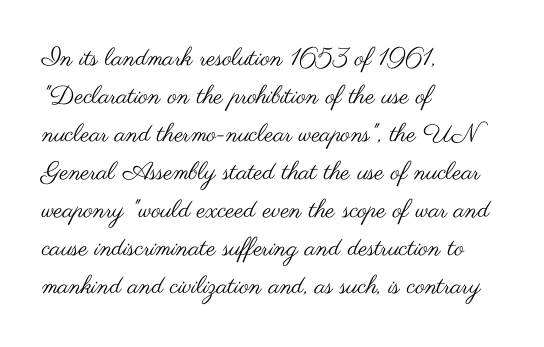
The image shows 25 px text type; set left-aligned, normal line spacing (1.52x), normal letter spacing, not underlined.
